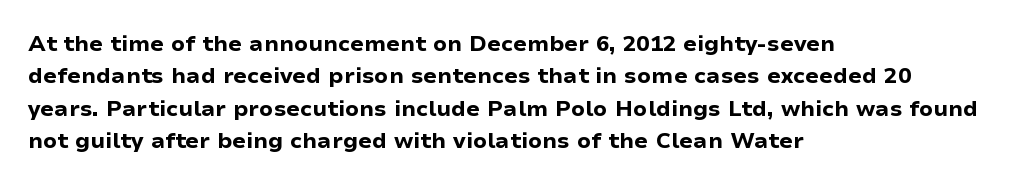
This block has exactly the height ordinary leading produces. A roman cut, with each character standing at attention. Typesetter's note: full bold, strokes at maximum text heaviness. The rendering anchors every line to the left-hand side.
